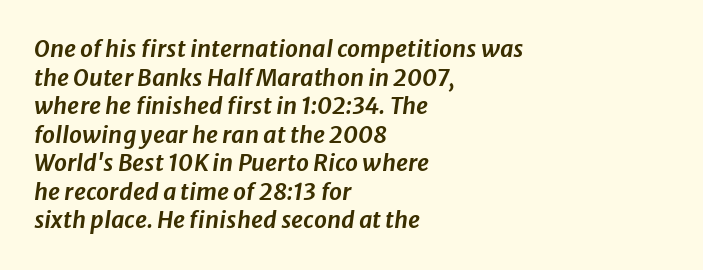
{"italic": "yes", "lean": "right", "slant_degrees": 8, "underline": "no", "align": "left", "line_spacing_ratio": 1.24, "letter_spacing": "normal", "letter_spacing_em": 0.0, "glyph_px": 23}
